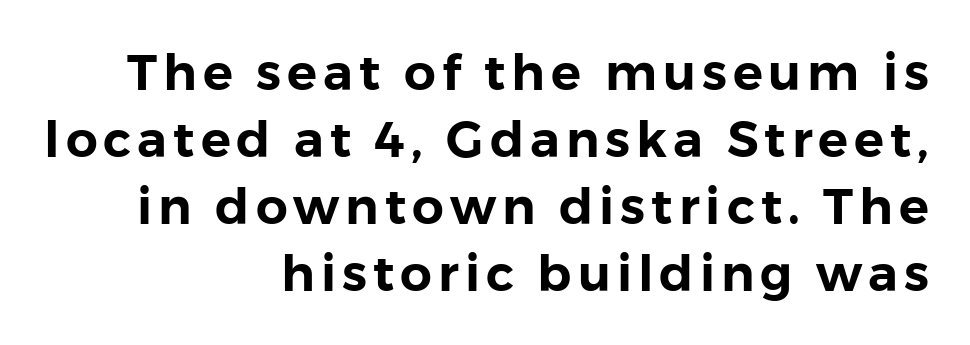
{"serif": "no", "italic": "no", "width": "normal", "x_height": "medium", "monospaced": "no", "underline": "no", "align": "right", "line_spacing": "normal", "line_spacing_ratio": 1.34, "glyph_px": 50}
